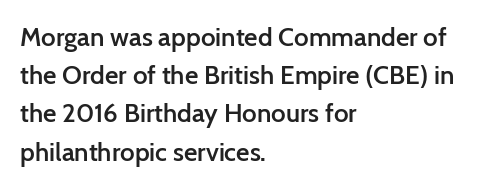
{"italic": "no", "bold": "semi", "underline": "no", "align": "left", "line_spacing": "normal", "line_spacing_ratio": 1.47, "letter_spacing": "normal", "letter_spacing_em": 0.0, "glyph_px": 26}
